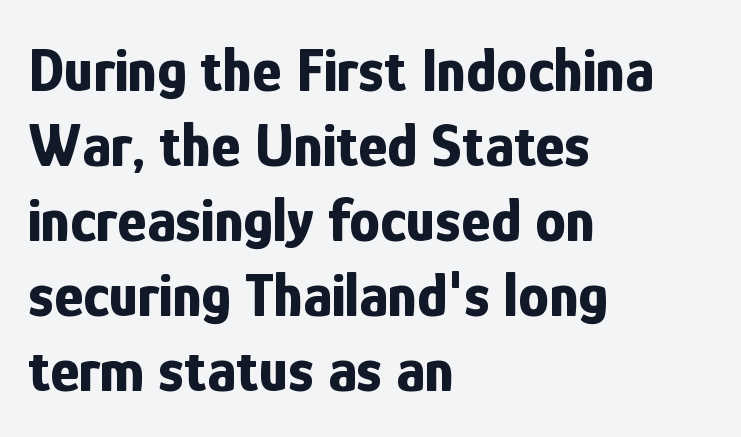
Compared with typical body copy, the letter spacing here is the same. Caption: multi-line text, flush left, ragged right. Font category for this specimen: sans-serif. Letters rest on an invisible, unmarked baseline. Strokes here are thick enough to call this a true bold.
